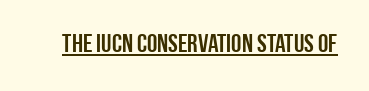
The image shows 26 px text type, upright; set normal letter spacing, underlined.
